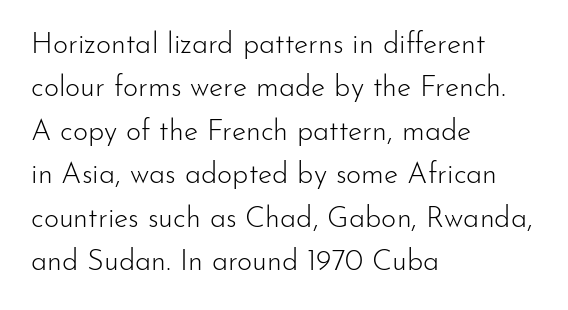
{"serif": "no", "italic": "no", "bold": "no", "weight": "light", "width": "normal", "stroke_contrast": "low", "x_height": "small", "monospaced": "no", "underline": "no", "align": "left", "line_spacing": "normal", "line_spacing_ratio": 1.5, "letter_spacing": "normal", "letter_spacing_em": 0.0, "glyph_px": 29}
